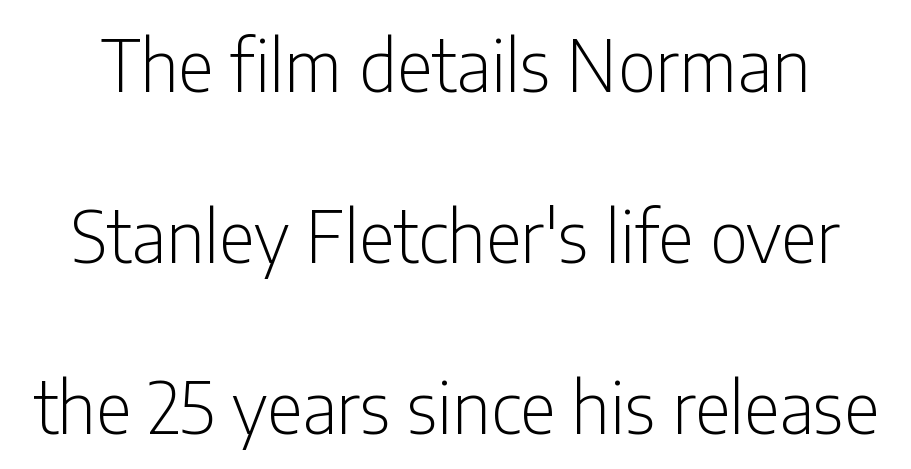
The font is comparable to plain body text, perhaps lighter. The type sits square on the baseline with zero lean. This sample has the flowing, uneven cadence of proportional lettering. Characters follow at the spacing the type designer built in.
